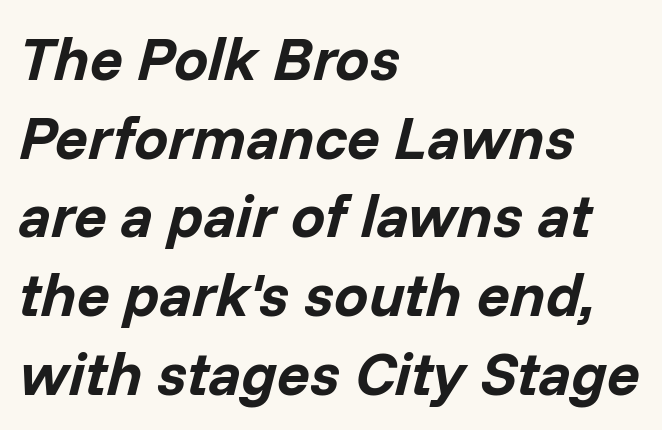
Q: Is the text bold? A: Yes.
Q: Is the text italic (slanted)? A: Yes, it leans right by about 14 degrees.
Q: Is the text underlined? A: No.
Q: How is the paragraph aligned? A: Left-aligned.
Q: Is the spacing between letters normal or unusually wide? A: Normal.
Q: Is the spacing between lines tight, normal or loose? A: Normal.
Q: Width (condensed, normal, or wide)? A: Normal.
Q: Stroke contrast? A: Low.
Q: x-height? A: Medium.
Q: Monospaced? A: No.
